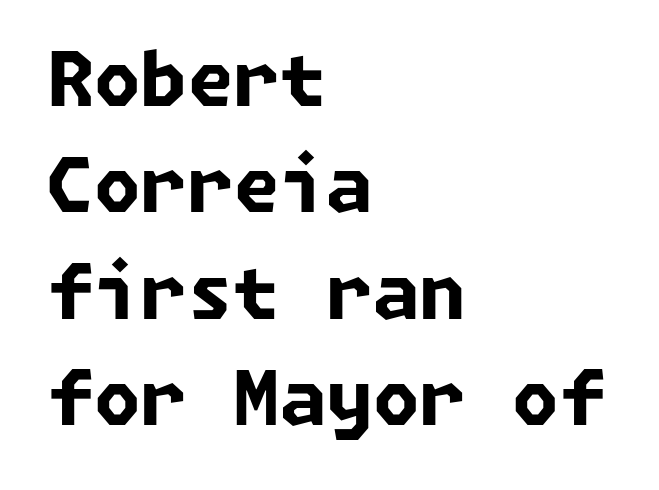
The image shows 75 px bold sans-serif type; set left-aligned, normal line spacing (1.42x), normal letter spacing, not underlined; low stroke contrast and a medium x-height.
